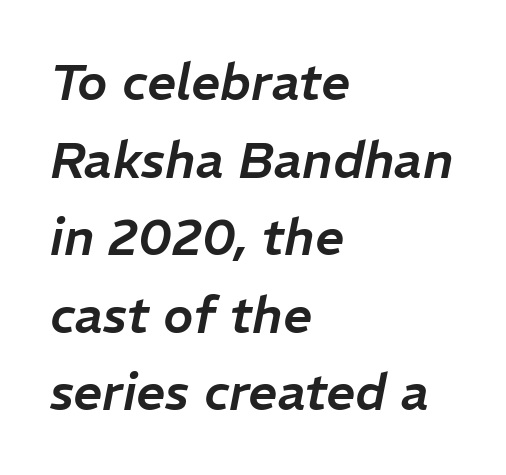
The gap between lines stays unmarked. Character widths vary here, with narrow letters taking less room than wide ones. If you measured baseline to baseline, you'd find a middling distance. Posture: slanted.
